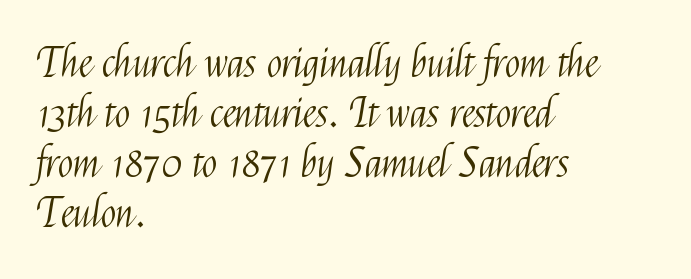
There is no visible air inserted between adjacent glyphs. Nothing sits at the stroke ends, so this counts as sans-serif. Short and long lines alike share a common starting point at left. Do the characters align in a grid? No, the font is proportional.
